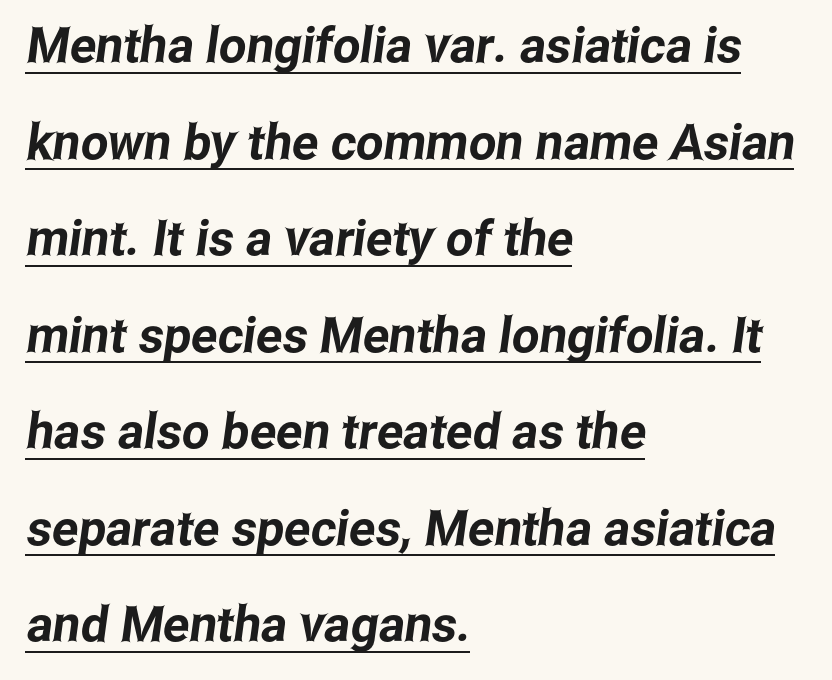
Q: Is the typeface a serif or a sans-serif typeface? A: Sans-serif.
Q: Is the text underlined? A: Yes.
Q: How is the paragraph aligned? A: Left-aligned.
Q: Is the spacing between letters normal or unusually wide? A: Normal.
Q: Is the spacing between lines tight, normal or loose? A: Loose.
Q: Width (condensed, normal, or wide)? A: Condensed.
Q: Stroke contrast? A: Low.
Q: x-height? A: Medium.
Q: Monospaced? A: No.
